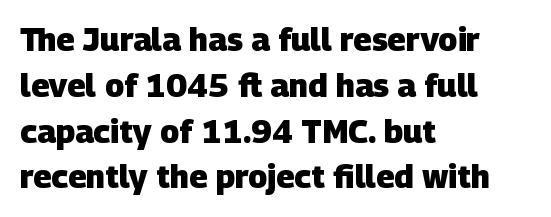
Q: Is the text bold? A: Yes.
Q: Is the typeface a serif or a sans-serif typeface? A: Sans-serif.
Q: Is the text underlined? A: No.
Q: How is the paragraph aligned? A: Left-aligned.
Q: Is the spacing between letters normal or unusually wide? A: Normal.
Q: Is the spacing between lines tight, normal or loose? A: Normal.
Q: Width (condensed, normal, or wide)? A: Normal.
Q: Stroke contrast? A: Low.
Q: x-height? A: Large.
Q: Monospaced? A: No.
